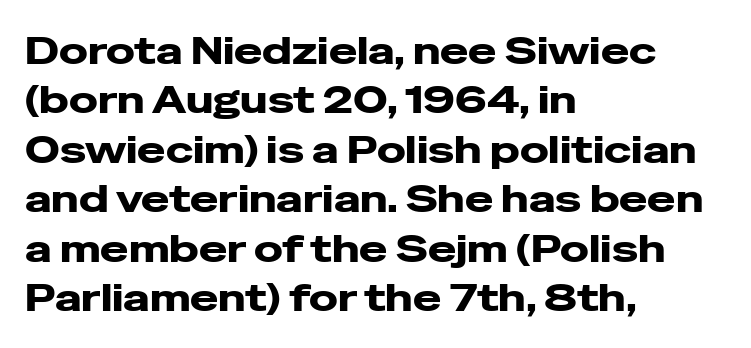
{"serif": "no", "italic": "no", "bold": "yes", "weight": "heavy", "width": "wide", "stroke_contrast": "low", "x_height": "medium", "monospaced": "no", "underline": "no", "align": "left", "line_spacing": "normal", "line_spacing_ratio": 1.3, "letter_spacing": "normal", "letter_spacing_em": 0.0, "glyph_px": 38}
